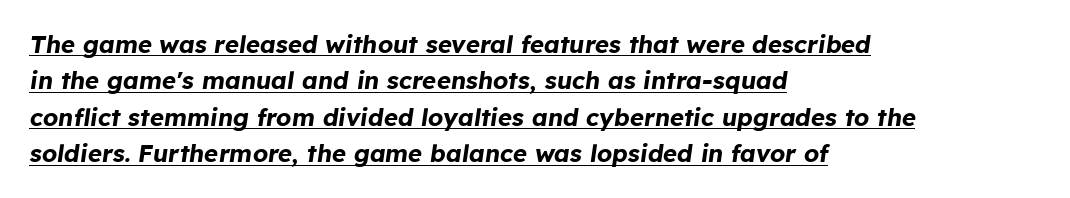
The image shows 24 px bold type, italic (leaning right); set left-aligned, normal line spacing (1.52x), normal letter spacing, underlined.
